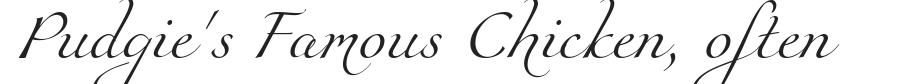
Q: Is the text bold? A: No.
Q: Is the typeface a serif or a sans-serif typeface? A: Serif.
Q: Is the text underlined? A: No.
Q: Is the spacing between letters normal or unusually wide? A: Normal.
Q: Width (condensed, normal, or wide)? A: Normal.
Q: Stroke contrast? A: Medium.
Q: x-height? A: Small.
Q: Monospaced? A: No.
